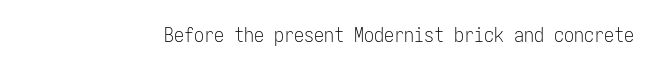
Q: Is the text bold? A: No.
Q: Is the text italic (slanted)? A: No, it is upright.
Q: Is the text underlined? A: No.
Q: Is the spacing between letters normal or unusually wide? A: Normal.
